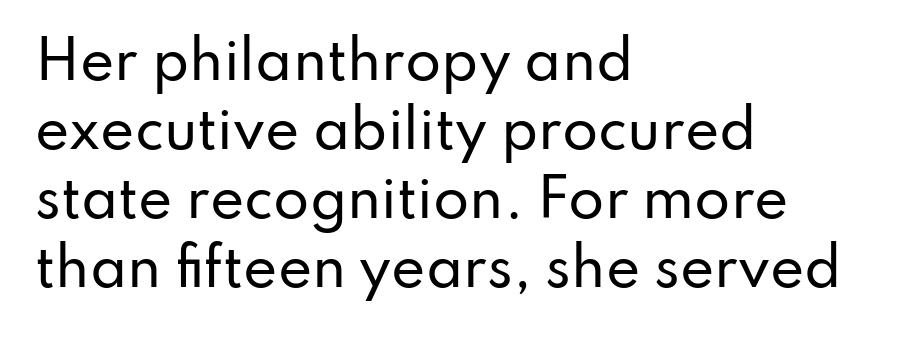
{"serif": "no", "italic": "no", "width": "normal", "stroke_contrast": "low", "x_height": "small", "monospaced": "no", "underline": "no", "align": "left", "line_spacing": "normal", "line_spacing_ratio": 1.33, "letter_spacing": "normal", "letter_spacing_em": 0.0, "glyph_px": 52}
